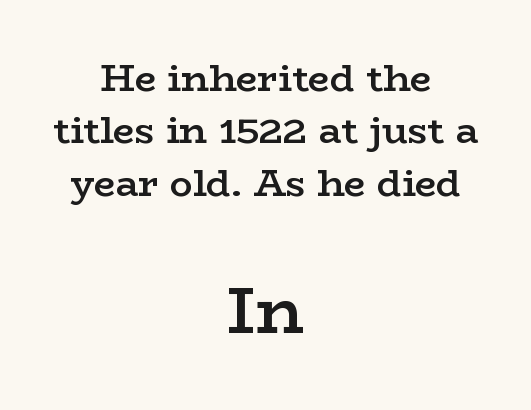
{"serif": "yes", "italic": "no", "bold": "semi", "weight": "semibold", "width": "wide", "stroke_contrast": "low", "x_height": "medium", "monospaced": "no", "underline": "no", "align": "center", "line_spacing": "normal", "line_spacing_ratio": 1.38, "letter_spacing": "normal", "letter_spacing_em": 0.0, "larger_block": "second", "size_ratio": 1.74, "glyph_px": 66}
